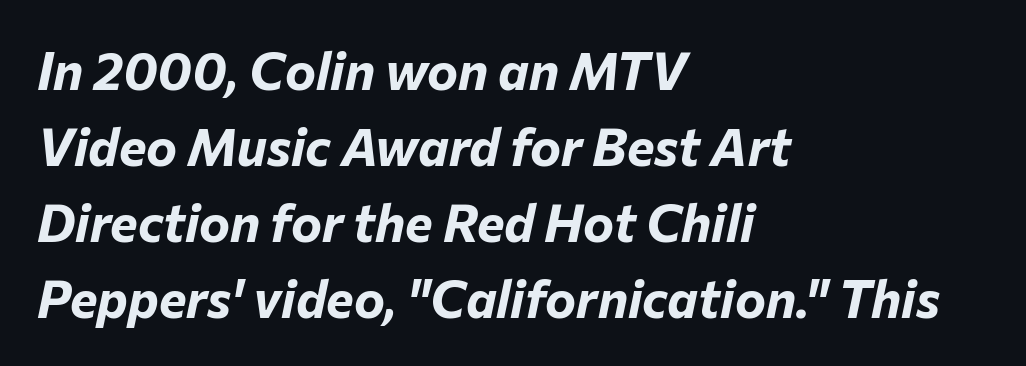
{"italic": "yes", "lean": "right", "slant_degrees": 12, "bold": "yes", "weight": "bold", "width": "normal", "stroke_contrast": "low", "x_height": "medium", "monospaced": "no", "underline": "no", "align": "left", "line_spacing": "normal", "line_spacing_ratio": 1.46, "letter_spacing": "normal", "letter_spacing_em": 0.0, "glyph_px": 52}
